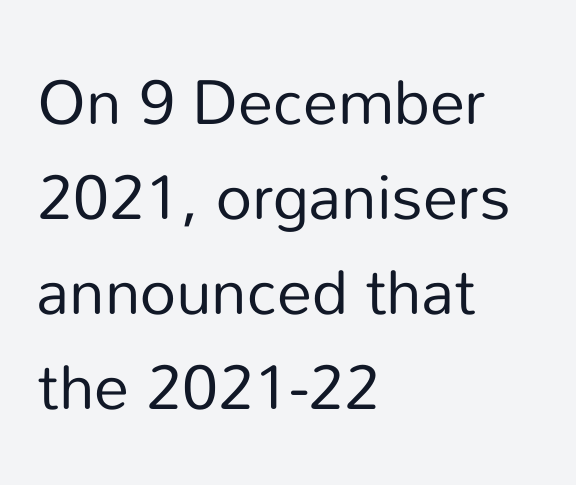
The image shows 63 px regular-weight sans-serif type, upright; set left-aligned, normal line spacing (1.51x), normal letter spacing, not underlined; low stroke contrast and a medium x-height.
